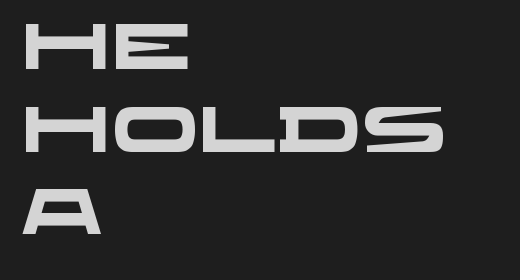
The image shows 64 px heavy, wide sans-serif type; set left-aligned, normal line spacing (1.29x), normal letter spacing, not underlined; low stroke contrast and a large x-height.
